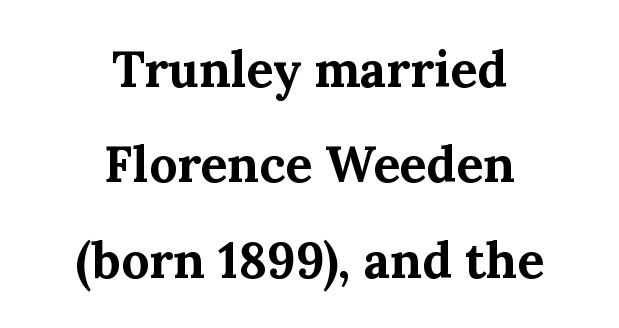
{"serif": "yes", "italic": "no", "bold": "yes", "weight": "bold", "width": "normal", "stroke_contrast": "medium", "x_height": "medium", "monospaced": "no", "underline": "no", "align": "center", "line_spacing": "loose", "line_spacing_ratio": 1.91, "letter_spacing": "normal", "letter_spacing_em": 0.0, "glyph_px": 50}
